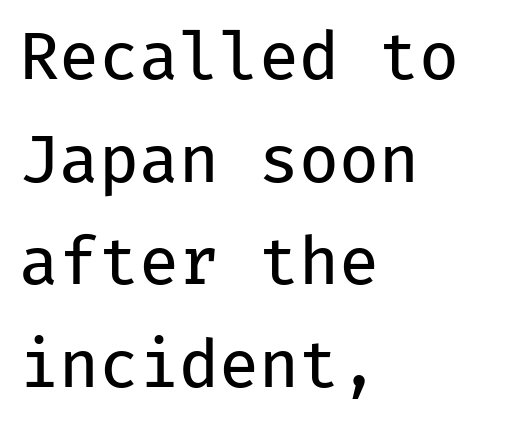
You can tell it's not italic because the verticals are truly vertical. The text block is weighted toward the left margin, trailing off unevenly rightward. Words float on clear page, feet unadorned. These lines are rendered in a fixed-pitch font. The strokes are not fattened; the text isn't bold. Words appear dense and cohesive because spacing is normal.
